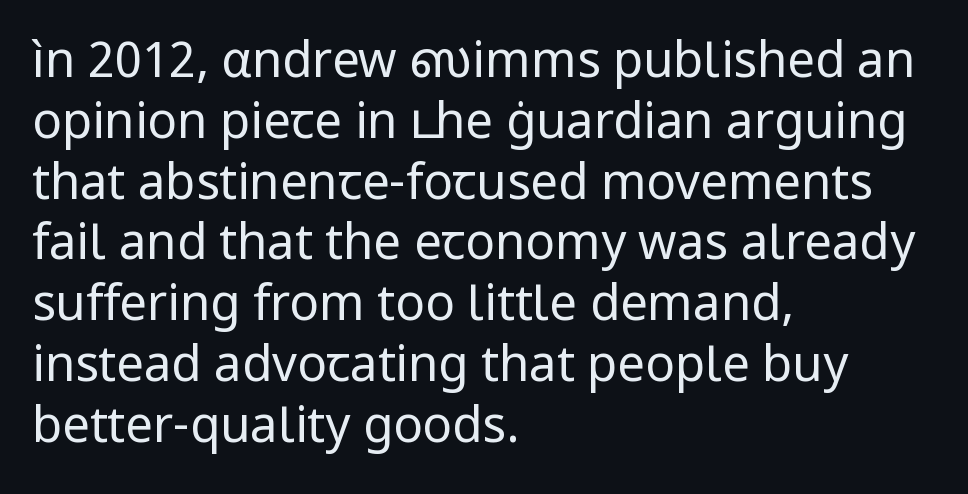
Character widths vary here, with narrow letters taking less room than wide ones. The type family on display is of the sans-serif kind. Each stroke keeps to a modest, everyday thickness or less. Visually the block forms a straight wall on the left and a jagged coastline on the right.
